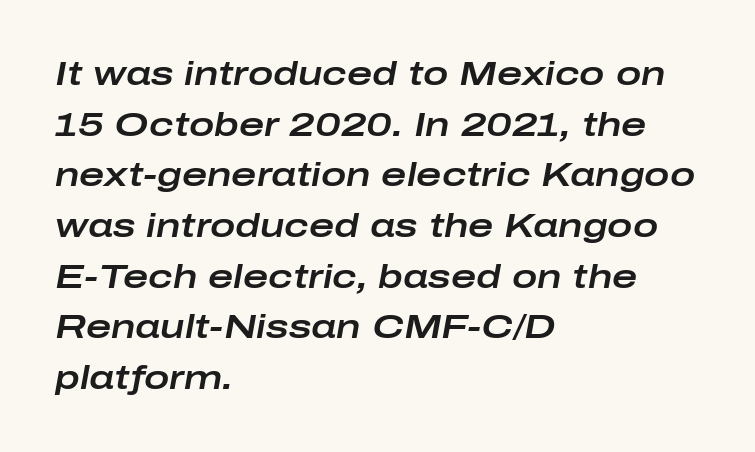
The image shows 34 px wide type, italic (leaning right); set left-aligned, normal line spacing (1.49x), normal letter spacing, not underlined; low stroke contrast and a medium x-height.
